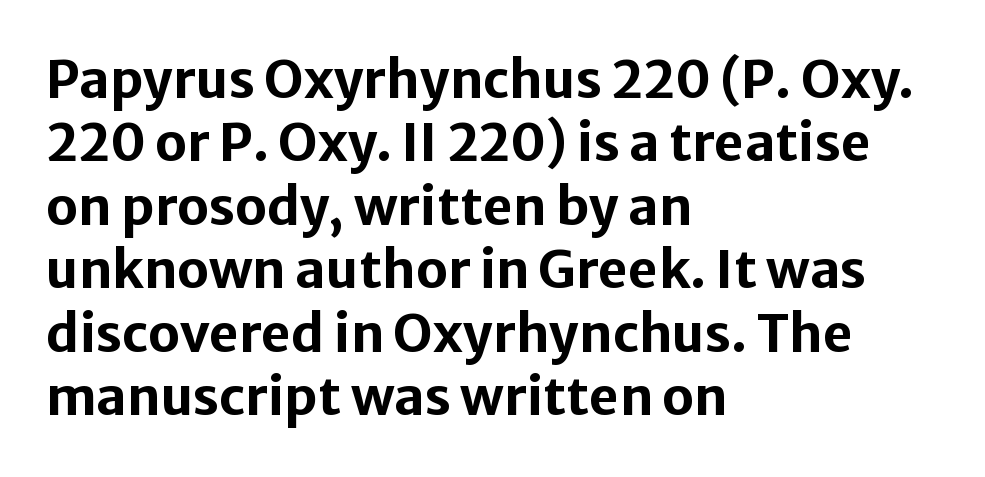
{"serif": "no", "italic": "no", "bold": "yes", "weight": "bold", "width": "normal", "stroke_contrast": "low", "x_height": "medium", "monospaced": "no", "underline": "no", "align": "left", "line_spacing_ratio": 1.22, "letter_spacing": "normal", "letter_spacing_em": 0.0, "glyph_px": 52}
